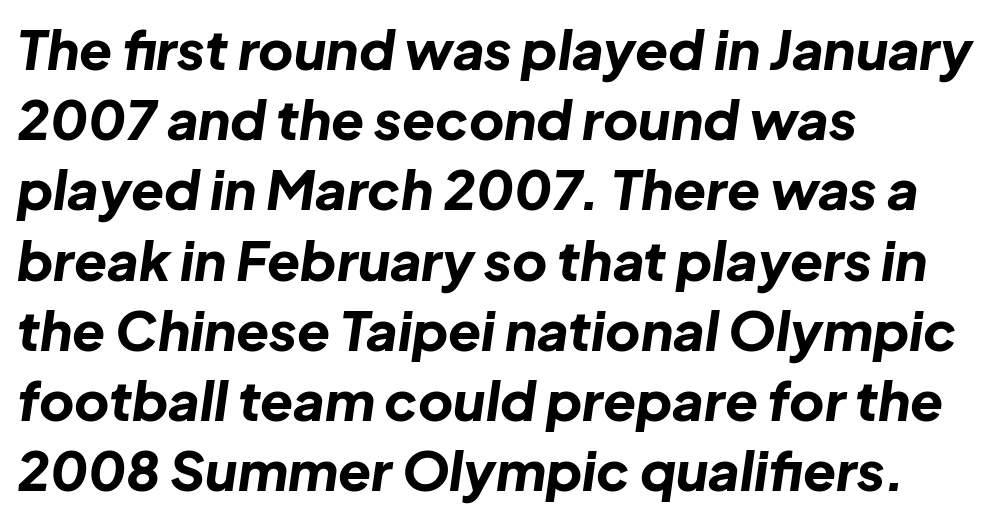
{"italic": "yes", "lean": "right", "slant_degrees": 8, "bold": "yes", "weight": "bold", "width": "normal", "stroke_contrast": "low", "x_height": "medium", "monospaced": "no", "underline": "no", "align": "left", "line_spacing": "normal", "line_spacing_ratio": 1.3, "letter_spacing": "normal", "letter_spacing_em": 0.0, "glyph_px": 54}
